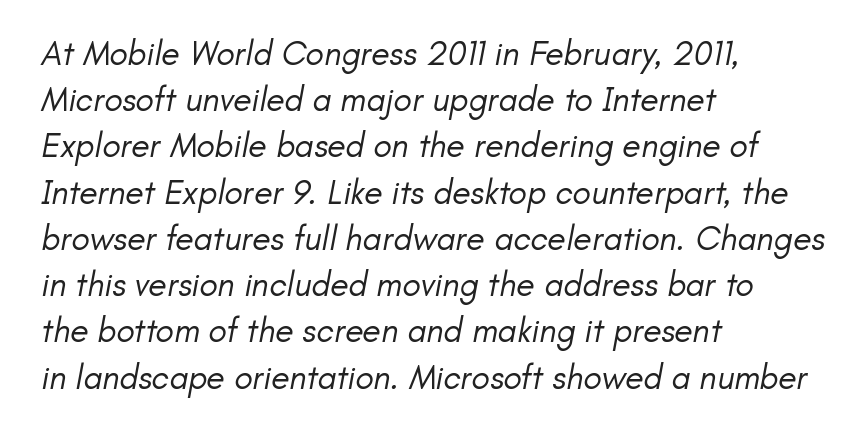
Vertical spacing — default. Decoration check: the copy has no underline. Compared with a centered layout, this one pins lines to the left instead. The characters display no serif detailing; their extremities are plain. A typesetter would call this proportional, since set widths differ per character. Between one letter and the next there's only the usual sliver of space.
